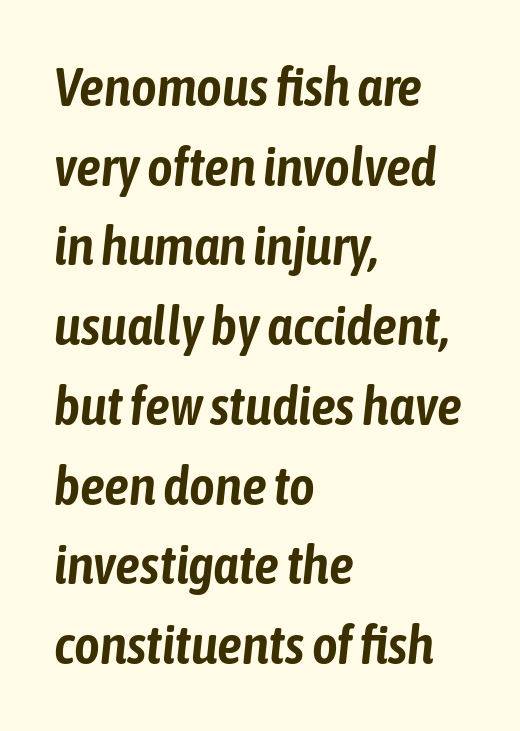
The image shows 55 px condensed type, italic (leaning right); set left-aligned, normal line spacing (1.45x), normal letter spacing, not underlined; low stroke contrast and a medium x-height.
